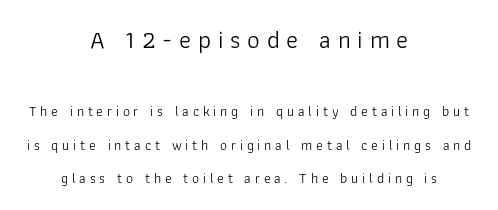
Q: Is the text bold? A: No.
Q: Is the text italic (slanted)? A: No, it is upright.
Q: Is the text underlined? A: No.
Q: How is the paragraph aligned? A: Centered.
Q: Is the spacing between letters normal or unusually wide? A: Unusually wide.
Q: Is the spacing between lines tight, normal or loose? A: Loose.
Q: Which block of text is set in a larger size, the first (top) or the second (bottom)? A: The first (top) one.
